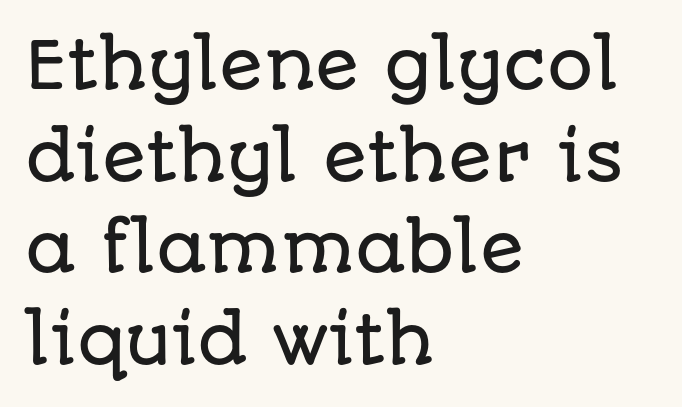
The image shows 65 px sans-serif type, upright; set left-aligned, normal line spacing (1.41x), normal letter spacing, not underlined; low stroke contrast and a large x-height.
